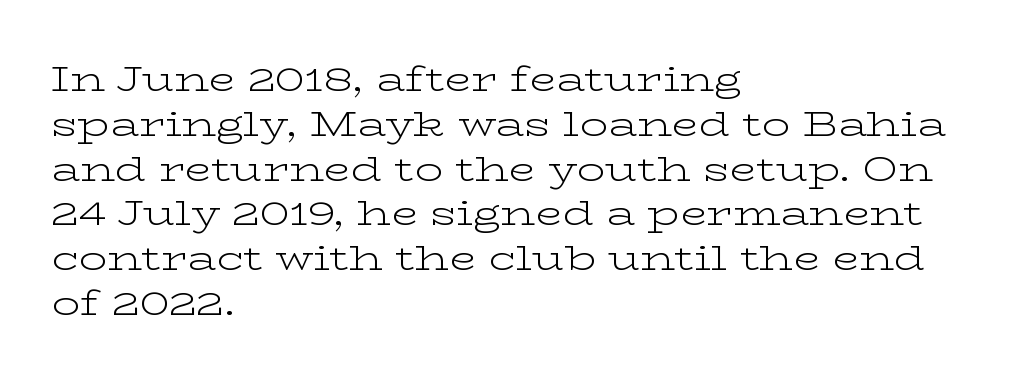
The image shows 35 px light, wide serif type, upright; set left-aligned, normal line spacing (1.28x), normal letter spacing, not underlined; low stroke contrast and a medium x-height.
